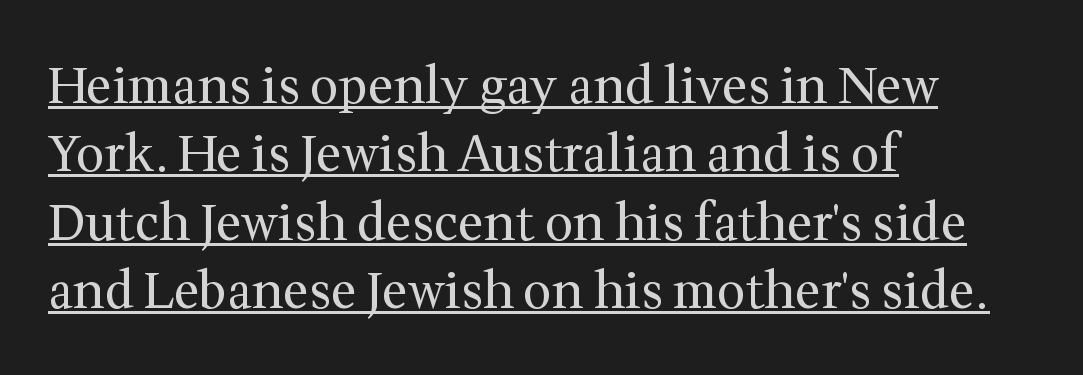
The font is comparable to plain body text, perhaps lighter. Like a heading marked for emphasis, these lines bear an underscore. Characters follow at the spacing the type designer built in. These lines are composed in type with serifs.
